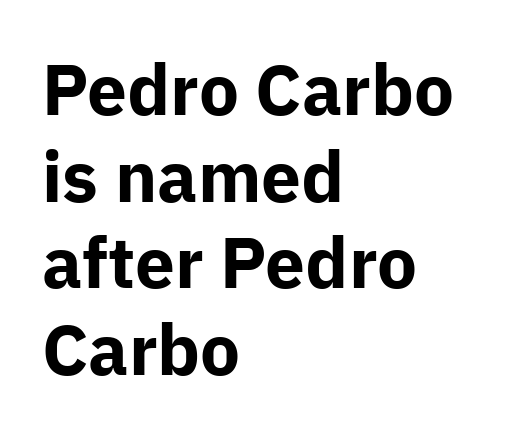
The image shows 71 px bold sans-serif type, upright; set left-aligned, line spacing 1.22x, normal letter spacing, not underlined; low stroke contrast and a medium x-height.
